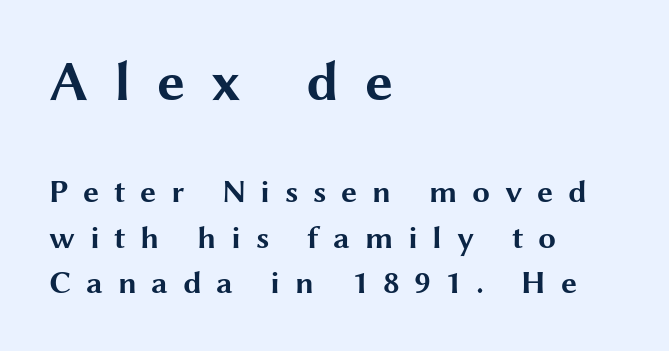
Evenly set lines give the paragraph a standard silhouette. Glyph-to-glyph distance is far greater than everyday printed text. In terms of letterform style, serifs are entirely absent. Here the first block reads like a headline and the second like body copy.
